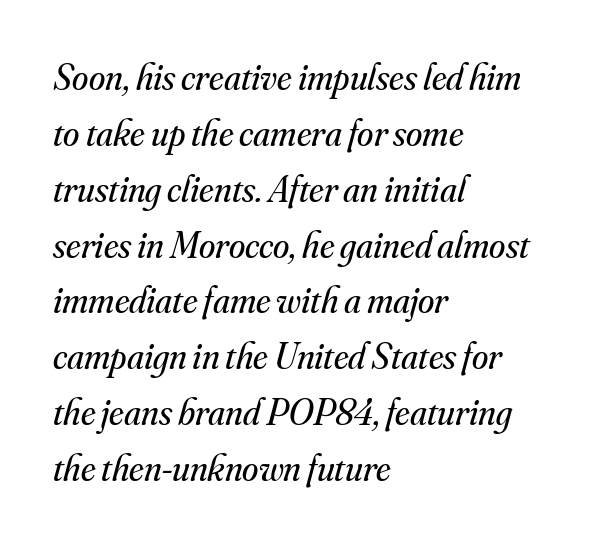
{"serif": "yes", "italic": "yes", "lean": "right", "slant_degrees": 16, "bold": "no", "weight": "regular", "width": "normal", "stroke_contrast": "medium", "x_height": "small", "monospaced": "no", "underline": "no", "align": "left", "line_spacing": "normal", "line_spacing_ratio": 1.51, "letter_spacing": "normal", "letter_spacing_em": 0.0, "glyph_px": 37}
